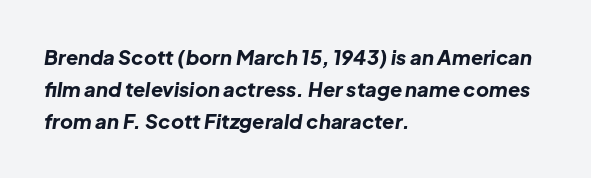
Tall strokes in this sample are angled rather than plumb. Underline: absent. Thick stems and heavy bowls — unmistakably bold. A classic flush-left, rag-right setting is used for this passage. The passage shown has conventional tracking throughout.
